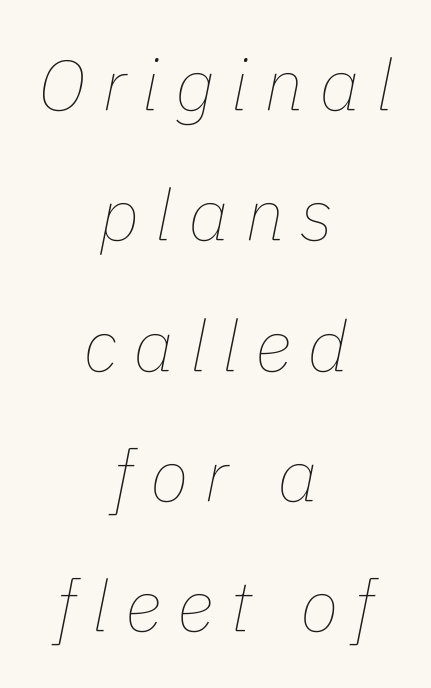
{"italic": "yes", "lean": "right", "slant_degrees": 11, "bold": "no", "weight": "thin", "width": "normal", "stroke_contrast": "low", "x_height": "medium", "monospaced": "no", "underline": "no", "align": "center", "line_spacing_ratio": 1.81, "letter_spacing": "wide", "letter_spacing_em": 0.22, "glyph_px": 72}
